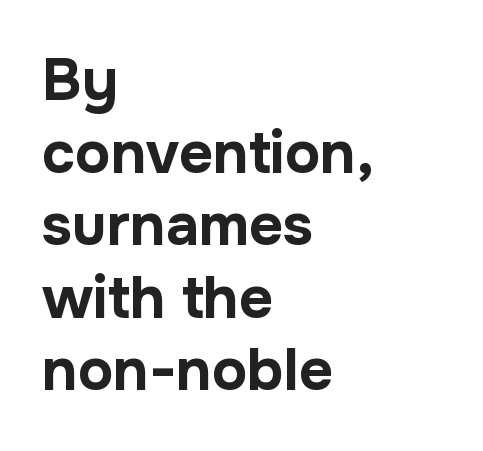
{"serif": "no", "italic": "no", "bold": "yes", "weight": "bold", "width": "normal", "stroke_contrast": "low", "x_height": "medium", "monospaced": "no", "underline": "no", "align": "left", "line_spacing_ratio": 1.23, "letter_spacing": "normal", "letter_spacing_em": 0.0, "glyph_px": 59}
